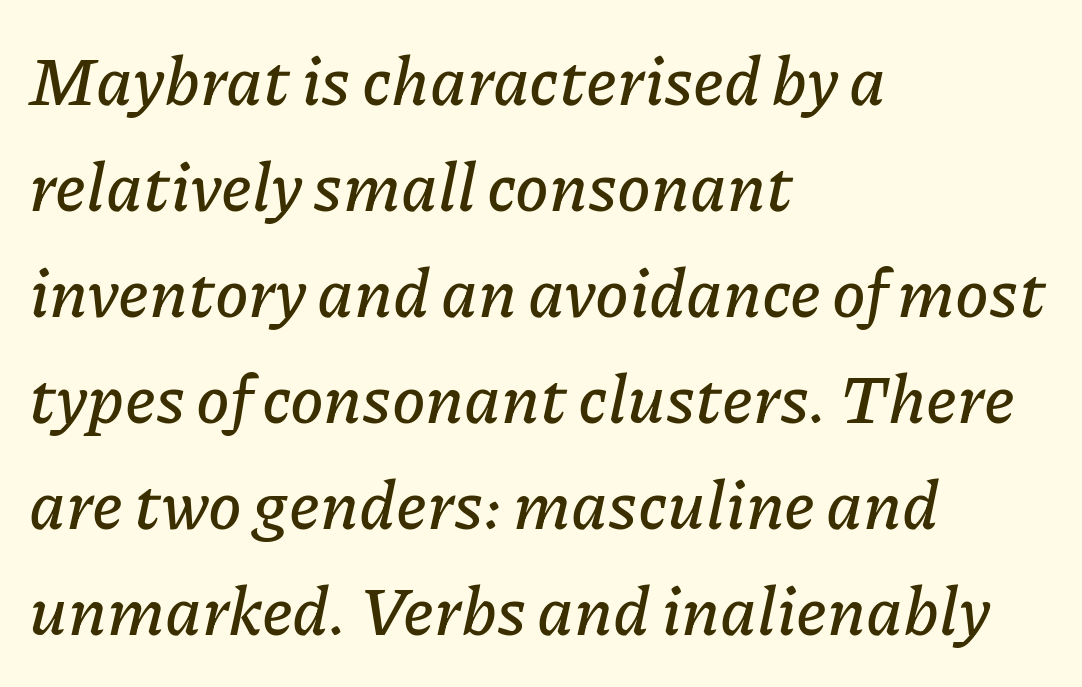
Observe the ordinary spacing: letters are neighbours, not strangers. Is the type slanted? Yes — the strokes lean at a clear angle. Is this a fixed-width face? No — the glyphs have proportional, varying widths. Unmarked baselines from the first word to the last. The passage shown stacks its lines at a standard gap. Short and long lines alike share a common starting point at left.
